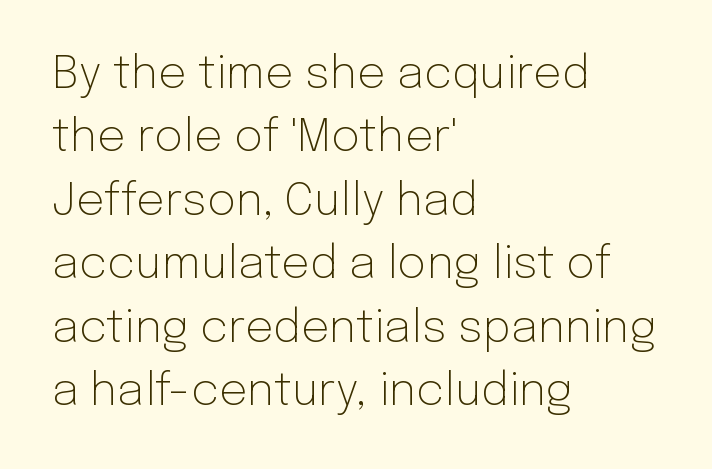
The leading is moderate, giving the passage an even texture. A typesetter would call this zero additional tracking. The passage is arranged the way most books set body copy — flush left. Rendered with straight, roman letterforms.
